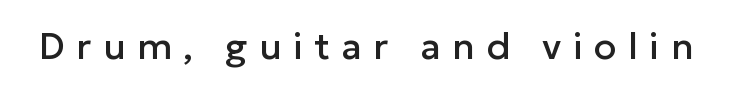
The image shows 37 px sans-serif type, upright; set unusually wide letter spacing (+0.31 em), not underlined; low stroke contrast and a medium x-height.
